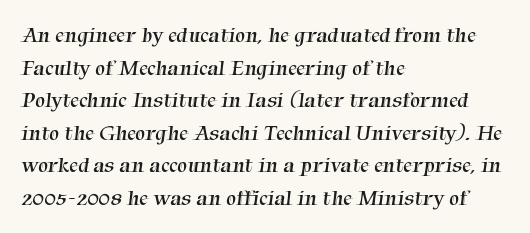
The image shows 22 px text type; set left-aligned, normal line spacing (1.48x), normal letter spacing, not underlined.
